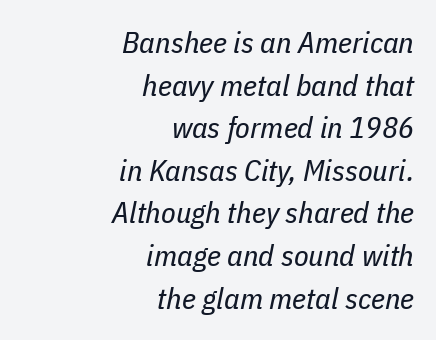
The image shows 30 px regular-weight, condensed type, italic (leaning right); set right-aligned, normal line spacing (1.42x), normal letter spacing, not underlined; low stroke contrast and a medium x-height.
